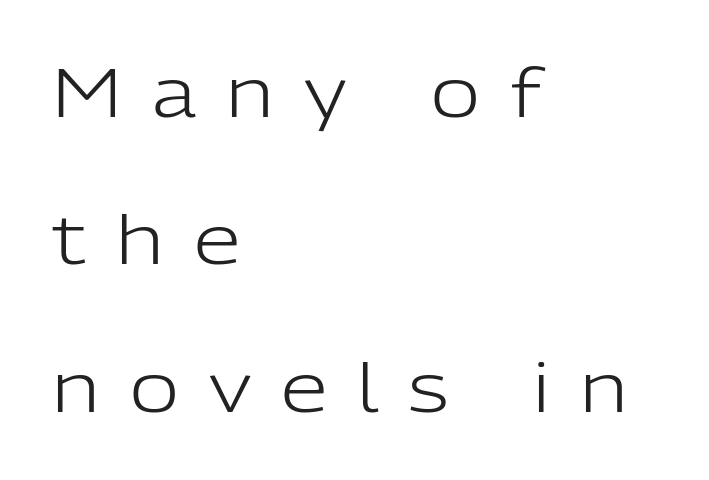
The image shows 67 px light sans-serif type, upright; set left-aligned, loose line spacing (2.2x), unusually wide letter spacing (+0.45 em), not underlined; low stroke contrast and a medium x-height.
